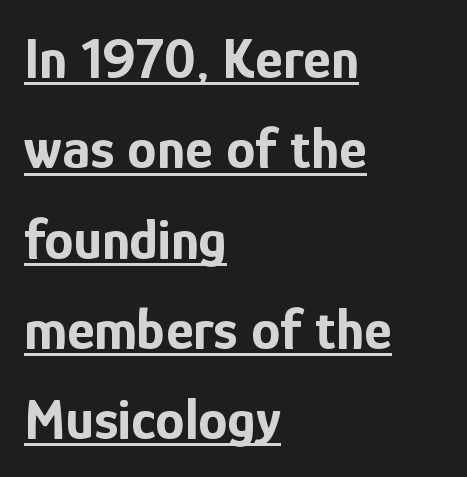
Q: Is the text bold? A: Yes.
Q: Is the text italic (slanted)? A: No, it is upright.
Q: Is the typeface a serif or a sans-serif typeface? A: Sans-serif.
Q: Is the text underlined? A: Yes.
Q: How is the paragraph aligned? A: Left-aligned.
Q: Is the spacing between letters normal or unusually wide? A: Normal.
Q: Is the spacing between lines tight, normal or loose? A: Normal.
Q: Width (condensed, normal, or wide)? A: Condensed.
Q: Stroke contrast? A: Low.
Q: x-height? A: Medium.
Q: Monospaced? A: No.
